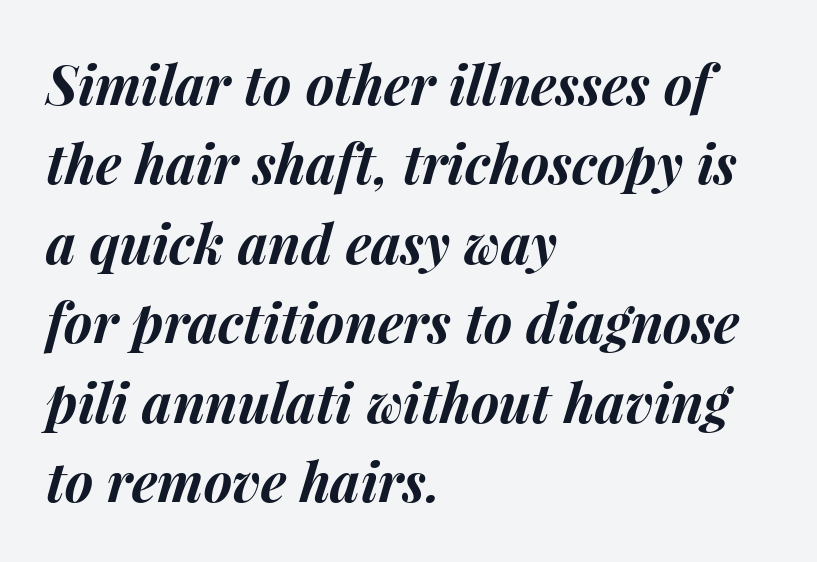
{"italic": "yes", "lean": "right", "slant_degrees": 15, "bold": "yes", "weight": "bold", "width": "normal", "stroke_contrast": "medium", "x_height": "medium", "monospaced": "no", "underline": "no", "align": "left", "line_spacing": "normal", "line_spacing_ratio": 1.47, "letter_spacing": "normal", "letter_spacing_em": 0.0, "glyph_px": 54}
